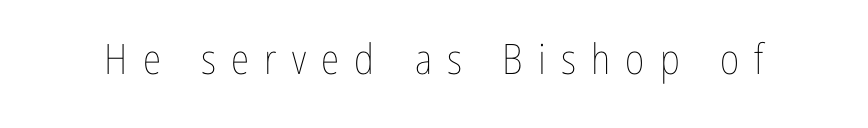
Q: Is the text bold? A: No.
Q: Is the text italic (slanted)? A: No, it is upright.
Q: Is the text underlined? A: No.
Q: Is the spacing between letters normal or unusually wide? A: Unusually wide.
Q: Width (condensed, normal, or wide)? A: Condensed.
Q: Stroke contrast? A: Low.
Q: x-height? A: Medium.
Q: Monospaced? A: No.
